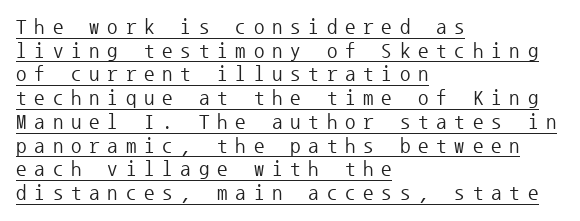
{"italic": "no", "bold": "no", "underline": "yes", "align": "left", "line_spacing": "tight", "line_spacing_ratio": 1.13, "letter_spacing": "wide", "letter_spacing_em": 0.37, "glyph_px": 21}
